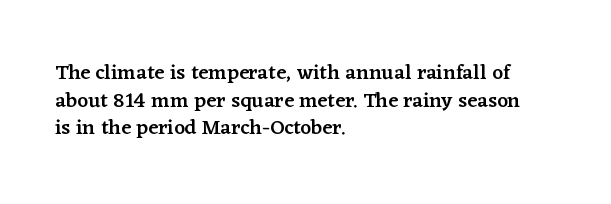
Q: Is the text bold? A: Semi-bold.
Q: Is the text italic (slanted)? A: No, it is upright.
Q: Is the text underlined? A: No.
Q: How is the paragraph aligned? A: Left-aligned.
Q: Is the spacing between letters normal or unusually wide? A: Normal.
Q: Is the spacing between lines tight, normal or loose? A: Normal.
